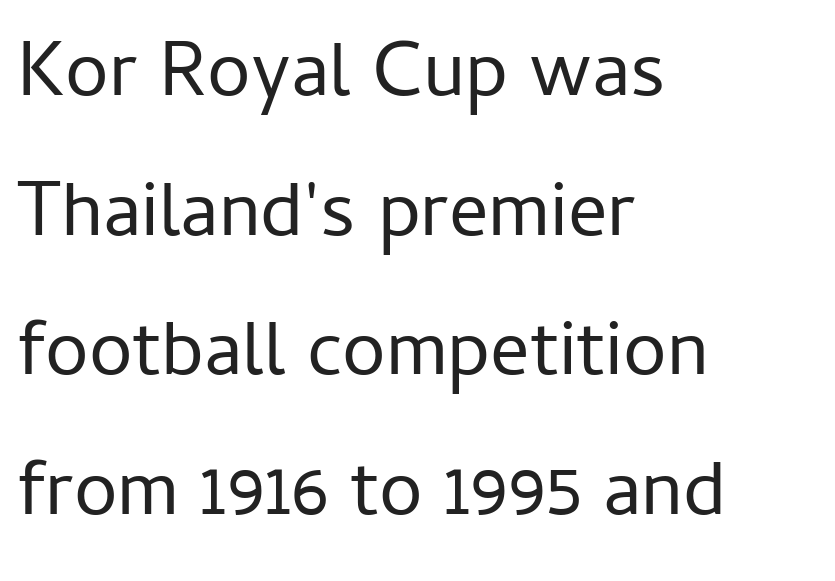
The image shows 78 px regular-weight sans-serif type, upright; set left-aligned, line spacing 1.79x, normal letter spacing, not underlined; low stroke contrast and a medium x-height.
